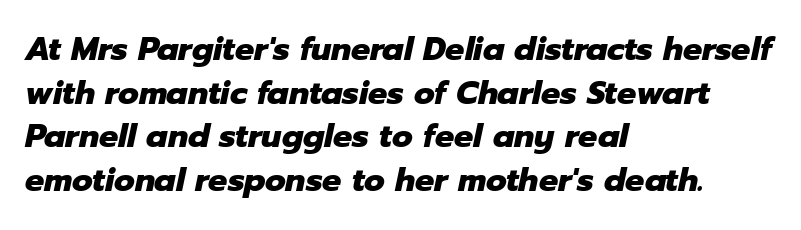
Q: Is the text bold? A: Yes.
Q: Is the text italic (slanted)? A: Yes, it leans right by about 12 degrees.
Q: Is the text underlined? A: No.
Q: How is the paragraph aligned? A: Left-aligned.
Q: Is the spacing between letters normal or unusually wide? A: Normal.
Q: Is the spacing between lines tight, normal or loose? A: Normal.
Q: Width (condensed, normal, or wide)? A: Normal.
Q: Stroke contrast? A: Low.
Q: x-height? A: Medium.
Q: Monospaced? A: No.
